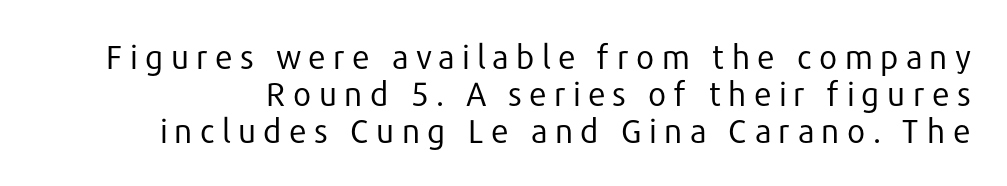
The image shows 33 px regular-weight sans-serif type, upright; set tight line spacing (1.12x), unusually wide letter spacing (+0.2 em), not underlined; low stroke contrast and a medium x-height.
